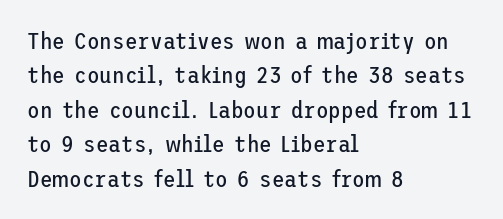
Q: Is the text bold? A: No.
Q: Is the text italic (slanted)? A: No, it is upright.
Q: Is the text underlined? A: No.
Q: How is the paragraph aligned? A: Left-aligned.
Q: Is the spacing between letters normal or unusually wide? A: Normal.
Q: Is the spacing between lines tight, normal or loose? A: Normal.
